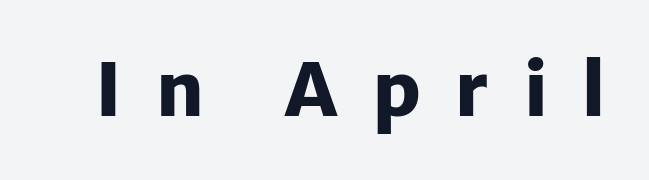
{"serif": "no", "italic": "no", "bold": "yes", "weight": "heavy", "width": "normal", "stroke_contrast": "low", "x_height": "medium", "monospaced": "no", "underline": "no", "letter_spacing": "wide", "letter_spacing_em": 0.47, "glyph_px": 73}
